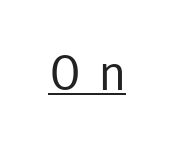
{"serif": "no", "italic": "no", "bold": "no", "weight": "regular", "width": "condensed", "stroke_contrast": "low", "x_height": "medium", "monospaced": "no", "underline": "yes", "letter_spacing": "wide", "letter_spacing_em": 0.36, "glyph_px": 49}
